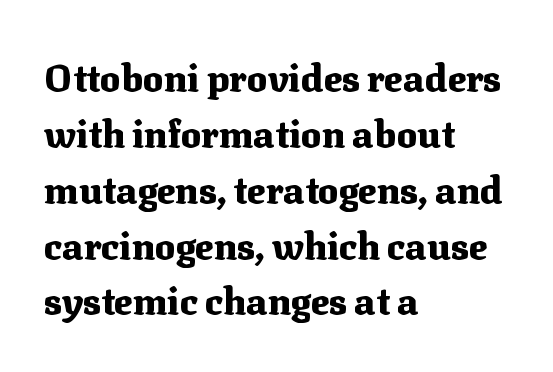
The image shows 38 px heavy serif type, upright; set left-aligned, normal line spacing (1.47x), normal letter spacing, not underlined; medium stroke contrast and a medium x-height.
